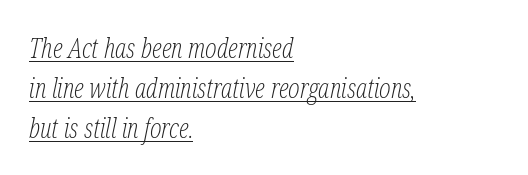
Q: Is the text bold? A: No.
Q: Is the text italic (slanted)? A: Yes, it leans right by about 12 degrees.
Q: Is the text underlined? A: Yes.
Q: How is the paragraph aligned? A: Left-aligned.
Q: Is the spacing between letters normal or unusually wide? A: Normal.
Q: Is the spacing between lines tight, normal or loose? A: Normal.
